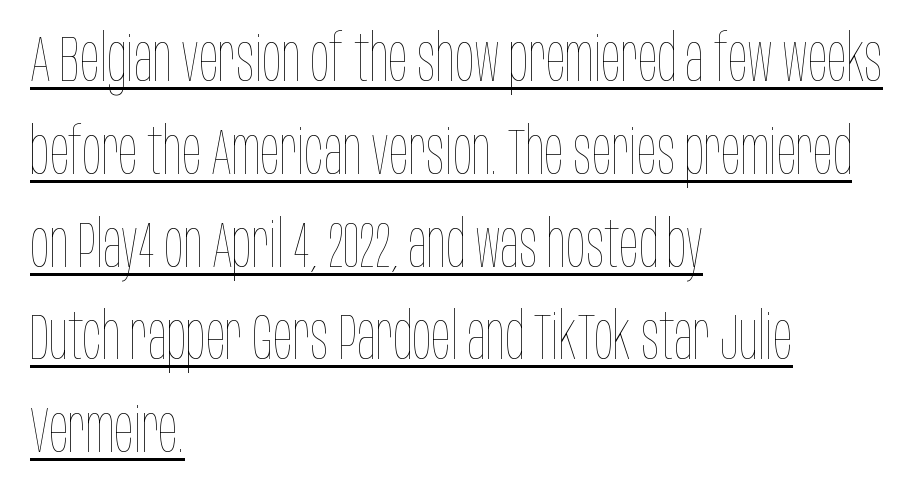
{"italic": "no", "bold": "no", "weight": "thin", "width": "condensed", "stroke_contrast": "low", "x_height": "large", "monospaced": "no", "underline": "yes", "align": "left", "line_spacing": "normal", "line_spacing_ratio": 1.45, "letter_spacing": "normal", "letter_spacing_em": 0.0, "glyph_px": 64}
